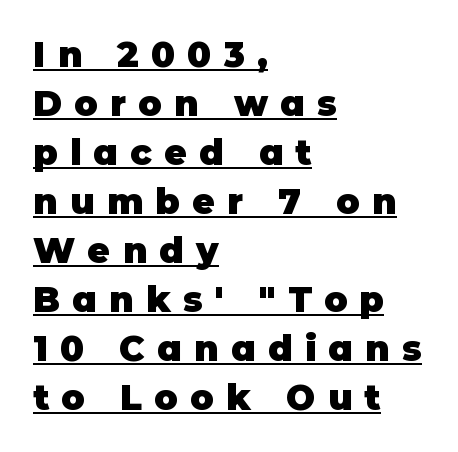
The image shows 35 px heavy sans-serif type, upright; set left-aligned, normal line spacing (1.4x), unusually wide letter spacing (+0.35 em), underlined; low stroke contrast and a large x-height.
